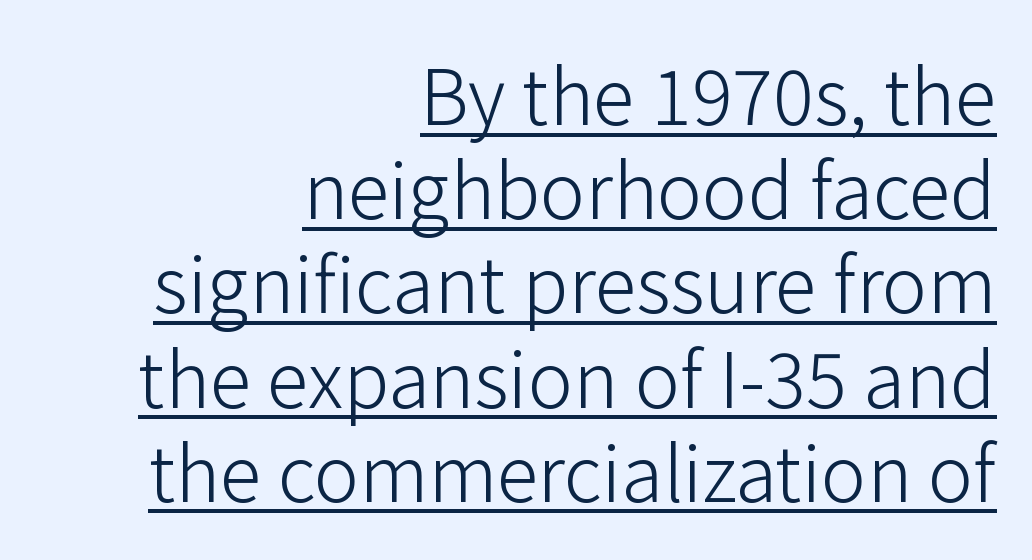
{"serif": "no", "italic": "no", "bold": "no", "weight": "light", "width": "normal", "stroke_contrast": "low", "x_height": "medium", "monospaced": "no", "underline": "yes", "align": "right", "line_spacing_ratio": 1.24, "letter_spacing": "normal", "letter_spacing_em": 0.0, "glyph_px": 76}
